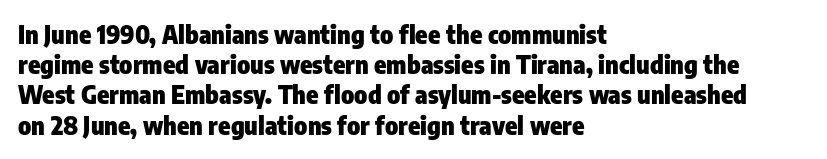
The passage shown is emphatically bold. The space directly below the letters is spotless. Tracking here is standard; glyphs follow each other at the usual distance. Where is the straight margin? On the left.
